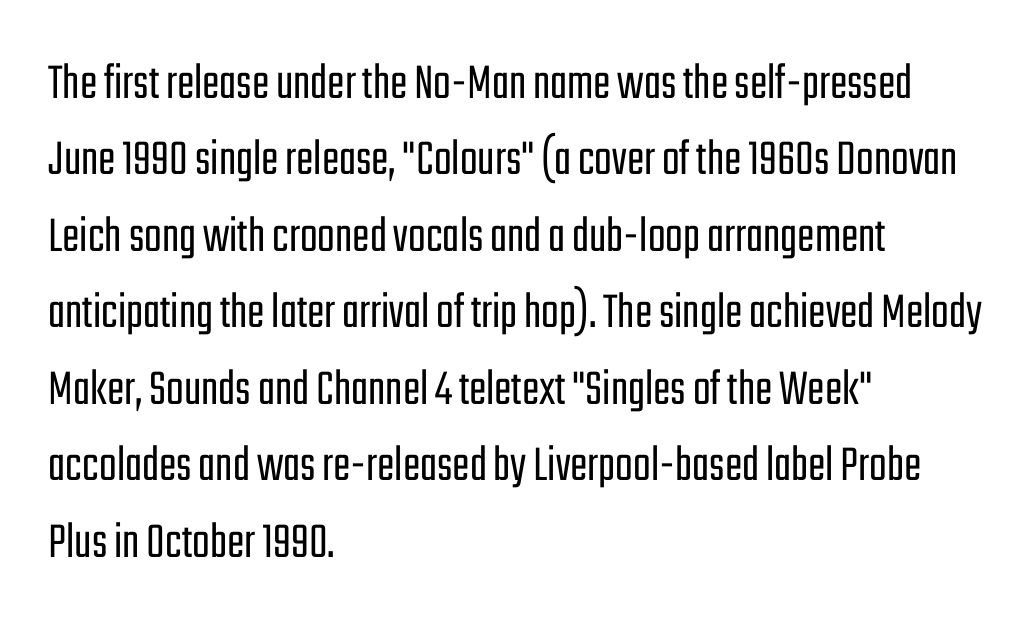
No chunkiness to these letters — they're not bold. Bare-footed words on every line. These lines sit exactly where default settings would place them. In terms of letterform style, serifs are entirely absent.
